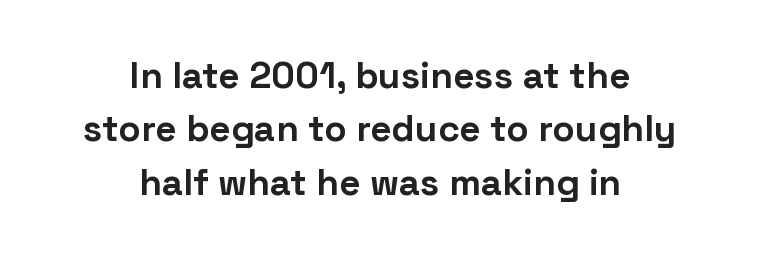
Q: Is the text bold? A: Yes.
Q: Is the text italic (slanted)? A: No, it is upright.
Q: Is the typeface a serif or a sans-serif typeface? A: Sans-serif.
Q: Is the text underlined? A: No.
Q: How is the paragraph aligned? A: Centered.
Q: Is the spacing between letters normal or unusually wide? A: Normal.
Q: Is the spacing between lines tight, normal or loose? A: Normal.
Q: Width (condensed, normal, or wide)? A: Normal.
Q: Stroke contrast? A: Low.
Q: x-height? A: Medium.
Q: Monospaced? A: No.
